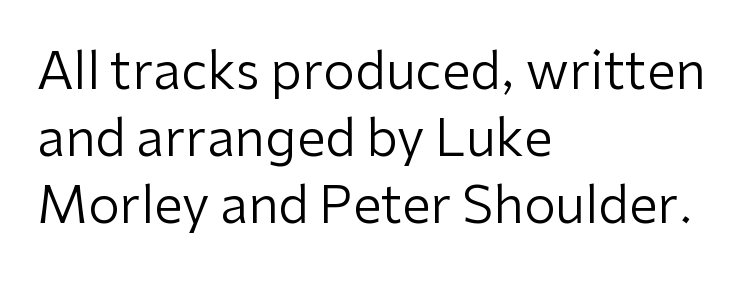
Check the space under the baseline: it is left empty. Each word holds together tightly as a unit, with standard inter-letter gaps. Casual observation: everything's shoved over to the left. The characters are drawn with everyday or finer stroke widths.
